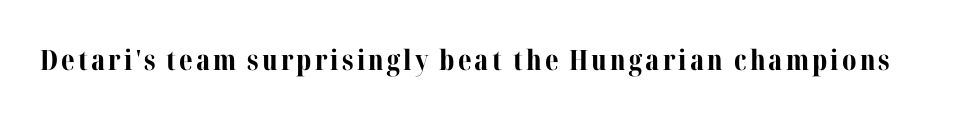
{"serif": "yes", "italic": "no", "bold": "yes", "weight": "bold", "width": "normal", "stroke_contrast": "medium", "x_height": "medium", "monospaced": "no", "underline": "no", "glyph_px": 28}
